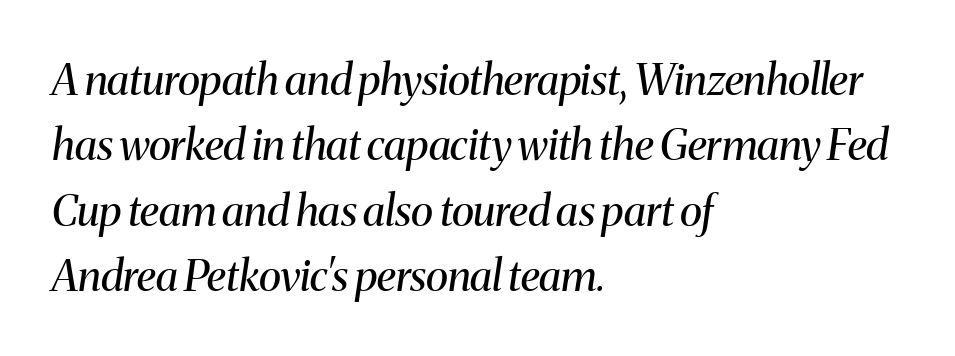
Q: Is the text bold? A: No.
Q: Is the text italic (slanted)? A: Yes, it leans right by about 8 degrees.
Q: Is the typeface a serif or a sans-serif typeface? A: Serif.
Q: Is the text underlined? A: No.
Q: How is the paragraph aligned? A: Left-aligned.
Q: Is the spacing between letters normal or unusually wide? A: Normal.
Q: Is the spacing between lines tight, normal or loose? A: Normal.
Q: Width (condensed, normal, or wide)? A: Normal.
Q: Stroke contrast? A: Medium.
Q: x-height? A: Medium.
Q: Monospaced? A: No.
